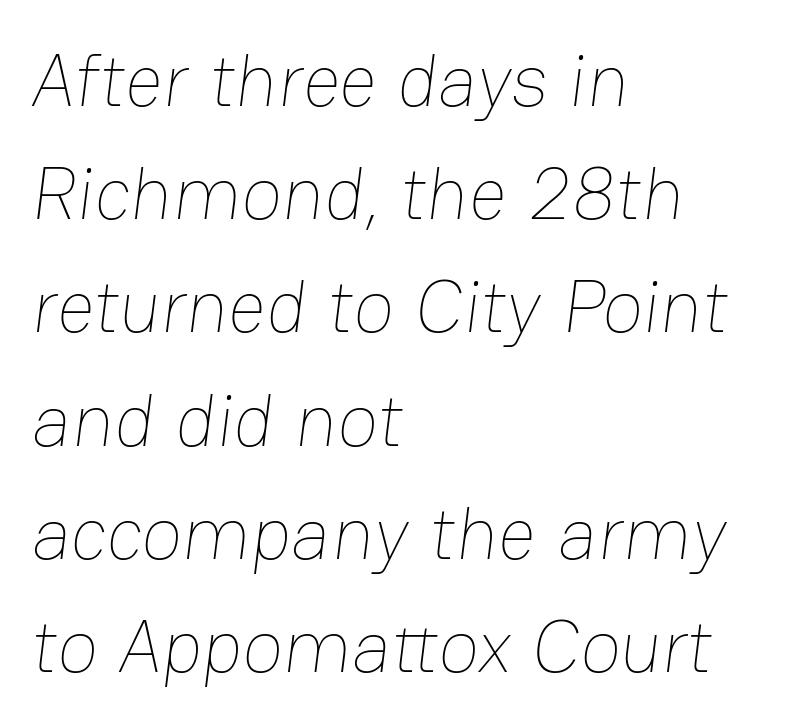
Q: Is the text bold? A: No.
Q: Is the text underlined? A: No.
Q: How is the paragraph aligned? A: Left-aligned.
Q: Is the spacing between letters normal or unusually wide? A: Normal.
Q: Is the spacing between lines tight, normal or loose? A: Normal.
Q: Width (condensed, normal, or wide)? A: Normal.
Q: Stroke contrast? A: Low.
Q: x-height? A: Medium.
Q: Monospaced? A: No.
